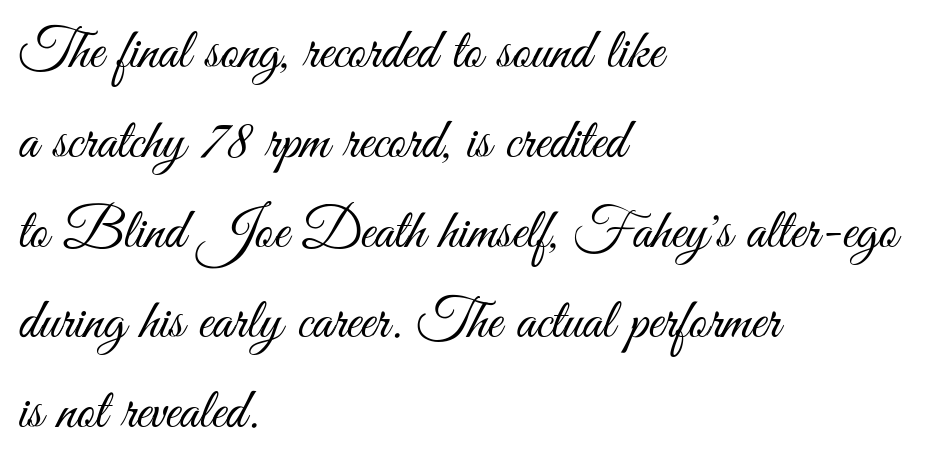
Q: Is the text bold? A: No.
Q: Is the text italic (slanted)? A: Yes.
Q: Is the typeface a serif or a sans-serif typeface? A: Sans-serif.
Q: Is the text underlined? A: No.
Q: How is the paragraph aligned? A: Left-aligned.
Q: Is the spacing between letters normal or unusually wide? A: Normal.
Q: Is the spacing between lines tight, normal or loose? A: Normal.
Q: Width (condensed, normal, or wide)? A: Condensed.
Q: Stroke contrast? A: Medium.
Q: x-height? A: Small.
Q: Monospaced? A: No.
